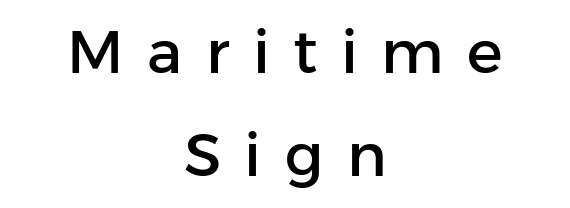
The image shows 60 px sans-serif type, upright; set centered, line spacing 1.72x, unusually wide letter spacing (+0.39 em), not underlined; low stroke contrast and a medium x-height.
